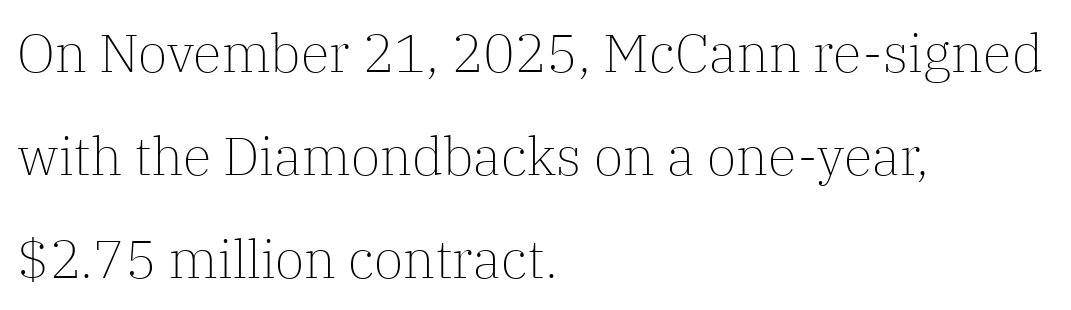
Q: Is the text bold? A: No.
Q: Is the text italic (slanted)? A: No, it is upright.
Q: Is the typeface a serif or a sans-serif typeface? A: Serif.
Q: Is the text underlined? A: No.
Q: How is the paragraph aligned? A: Left-aligned.
Q: Is the spacing between letters normal or unusually wide? A: Normal.
Q: Is the spacing between lines tight, normal or loose? A: Loose.
Q: Width (condensed, normal, or wide)? A: Normal.
Q: Stroke contrast? A: Low.
Q: x-height? A: Medium.
Q: Monospaced? A: No.
